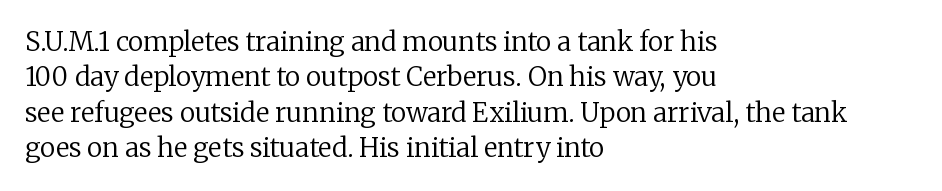
Q: Is the text bold? A: No.
Q: Is the text italic (slanted)? A: No, it is upright.
Q: Is the text underlined? A: No.
Q: How is the paragraph aligned? A: Left-aligned.
Q: Is the spacing between letters normal or unusually wide? A: Normal.
Q: Is the spacing between lines tight, normal or loose? A: Normal.
